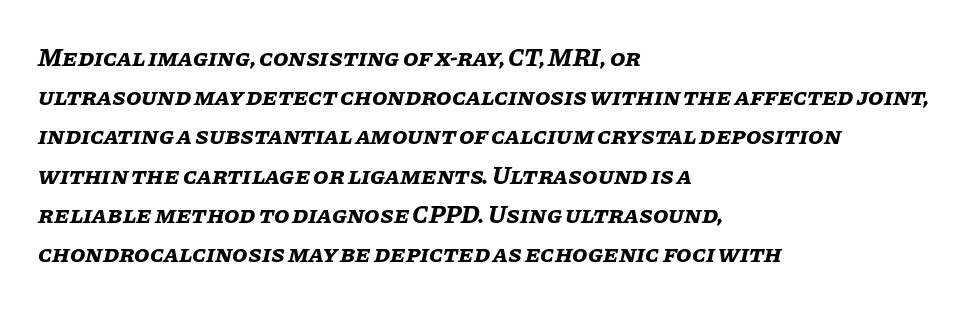
Q: Is the text bold? A: Yes.
Q: Is the text italic (slanted)? A: Yes, it leans right by about 11 degrees.
Q: Is the text underlined? A: No.
Q: How is the paragraph aligned? A: Left-aligned.
Q: Is the spacing between letters normal or unusually wide? A: Normal.
Q: Is the spacing between lines tight, normal or loose? A: Normal.
